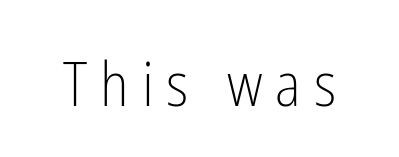
The image shows 61 px light, condensed sans-serif type, upright; set unusually wide letter spacing (+0.21 em), not underlined; low stroke contrast and a medium x-height.
